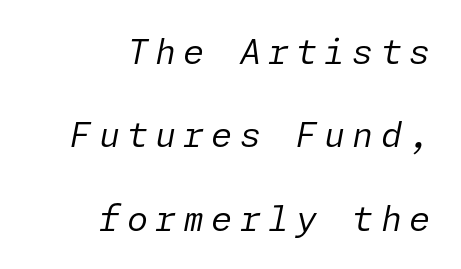
{"italic": "yes", "lean": "right", "slant_degrees": 11, "bold": "no", "weight": "regular", "width": "normal", "stroke_contrast": "low", "x_height": "medium", "underline": "no", "align": "right", "line_spacing": "loose", "line_spacing_ratio": 2.45, "letter_spacing": "wide", "letter_spacing_em": 0.21, "glyph_px": 34}
